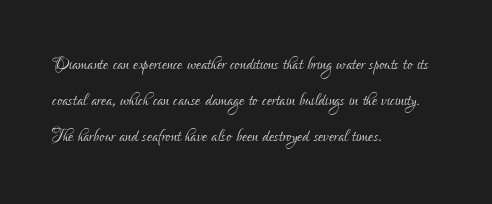
Q: Is the text bold? A: No.
Q: Is the text italic (slanted)? A: Yes.
Q: Is the text underlined? A: No.
Q: How is the paragraph aligned? A: Left-aligned.
Q: Is the spacing between letters normal or unusually wide? A: Normal.
Q: Is the spacing between lines tight, normal or loose? A: Normal.
